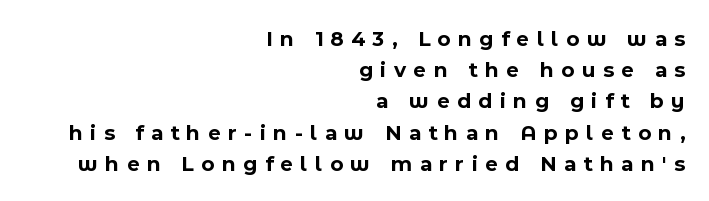
The compositor pushed each line to the right boundary. The letters stand straight up with perfectly vertical stems. Glance below the letters and you will spot only blank space. These lines have a slow, spaced-out rhythm from letter to letter.
